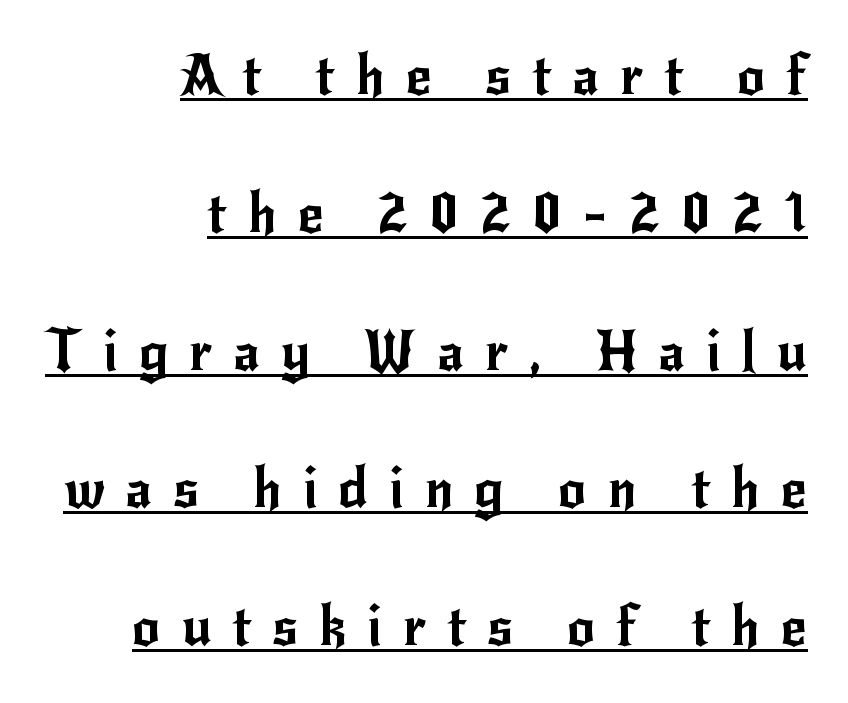
The image shows 56 px sans-serif type, upright; set right-aligned, loose line spacing (2.46x), unusually wide letter spacing (+0.37 em), underlined; low stroke contrast and a small x-height.
